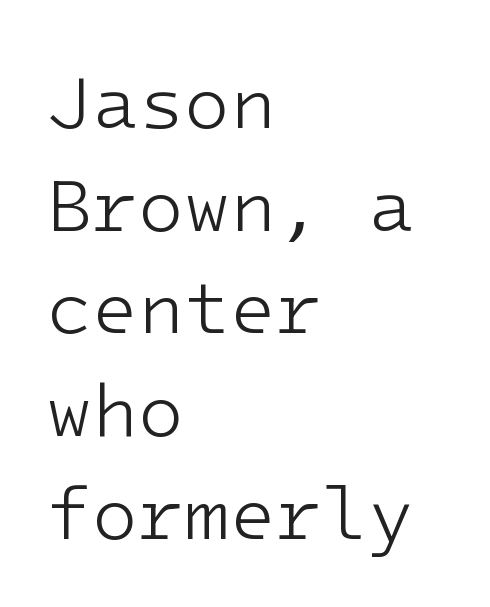
Q: Is the text bold? A: No.
Q: Is the text italic (slanted)? A: No, it is upright.
Q: Is the typeface a serif or a sans-serif typeface? A: Sans-serif.
Q: Is the text underlined? A: No.
Q: How is the paragraph aligned? A: Left-aligned.
Q: Is the spacing between letters normal or unusually wide? A: Normal.
Q: Is the spacing between lines tight, normal or loose? A: Normal.
Q: Width (condensed, normal, or wide)? A: Normal.
Q: Stroke contrast? A: Low.
Q: x-height? A: Medium.
Q: Monospaced? A: Yes.
